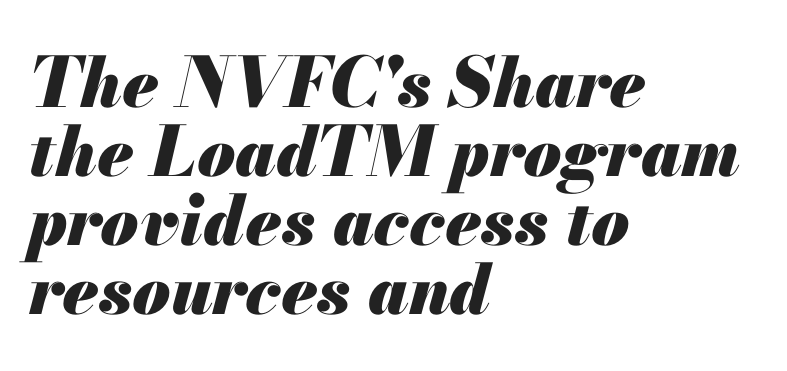
The vertical gap from one line to the next is small. Nobody touched the tracking dial on this one. Heavy-handed strokes throughout: this text is bold. Varying glyph widths throughout — classic text-font behaviour. The paragraph shown leans on its left margin. If you drew a line through each stem, it would be angled.
